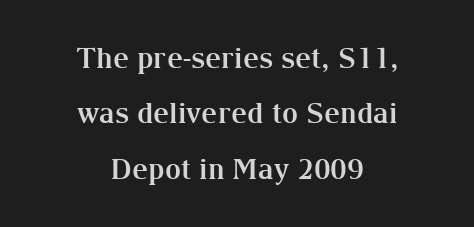
The area under the type is left untouched. Characters remain perfectly vertical along every line. The type is set solid horizontally, with unmodified tracking. Is this a fixed-width face? No — the glyphs have proportional, varying widths. Emphasis by weight is at full strength: bold.
